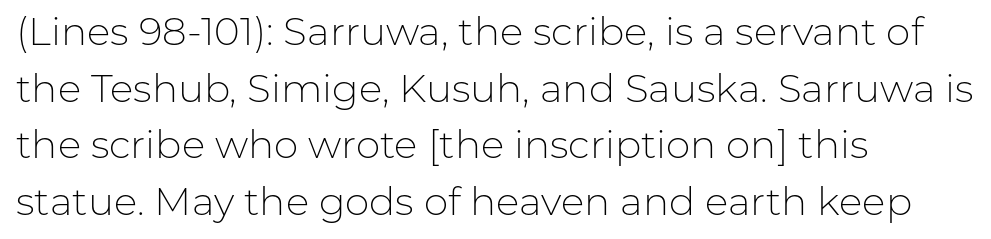
Q: Is the text bold? A: No.
Q: Is the text italic (slanted)? A: No, it is upright.
Q: Is the typeface a serif or a sans-serif typeface? A: Sans-serif.
Q: Is the text underlined? A: No.
Q: How is the paragraph aligned? A: Left-aligned.
Q: Is the spacing between letters normal or unusually wide? A: Normal.
Q: Is the spacing between lines tight, normal or loose? A: Normal.
Q: Width (condensed, normal, or wide)? A: Normal.
Q: Stroke contrast? A: Low.
Q: x-height? A: Medium.
Q: Monospaced? A: No.
